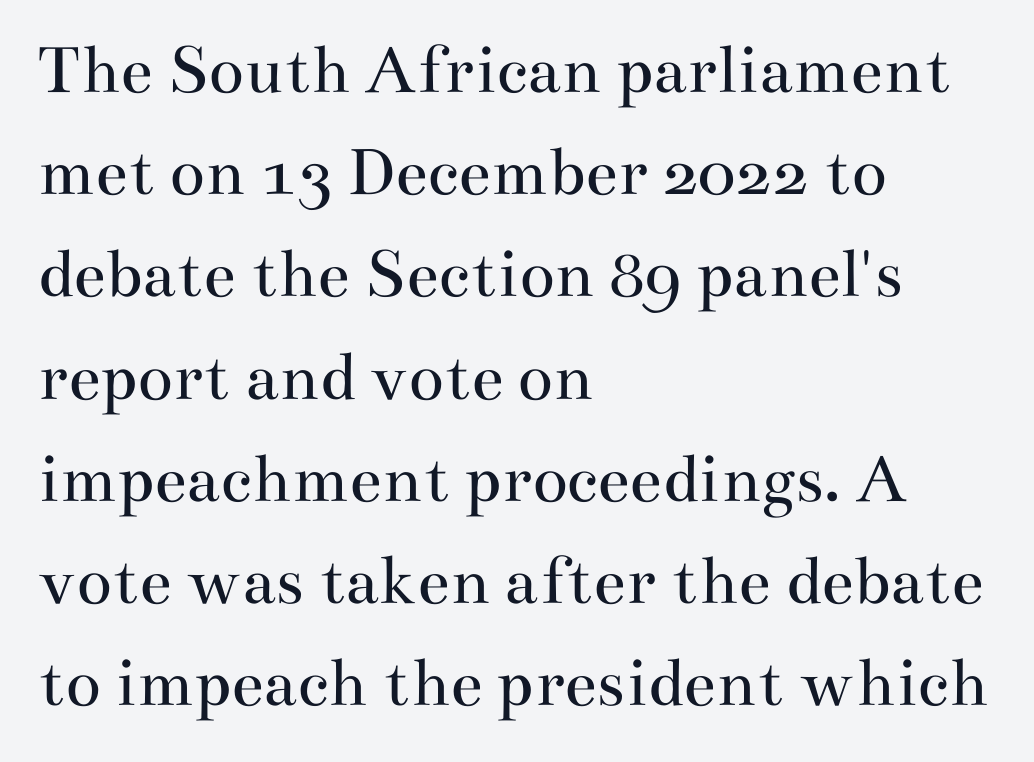
The image shows 73 px regular-weight, wide serif type, upright; set left-aligned, normal line spacing (1.4x), normal letter spacing, not underlined; medium stroke contrast and a small x-height.
